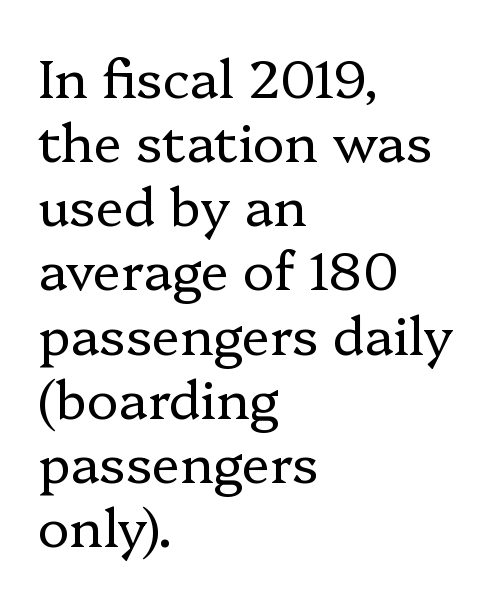
The letters sit at their default tracking, neither squeezed nor spread. The words here are not underlined. Every character sits straight up, as roman type does. A light-to-regular cut is what we see here. Here the designer chose a conventional face with non-uniform glyph widths. The lines are quadded left.
